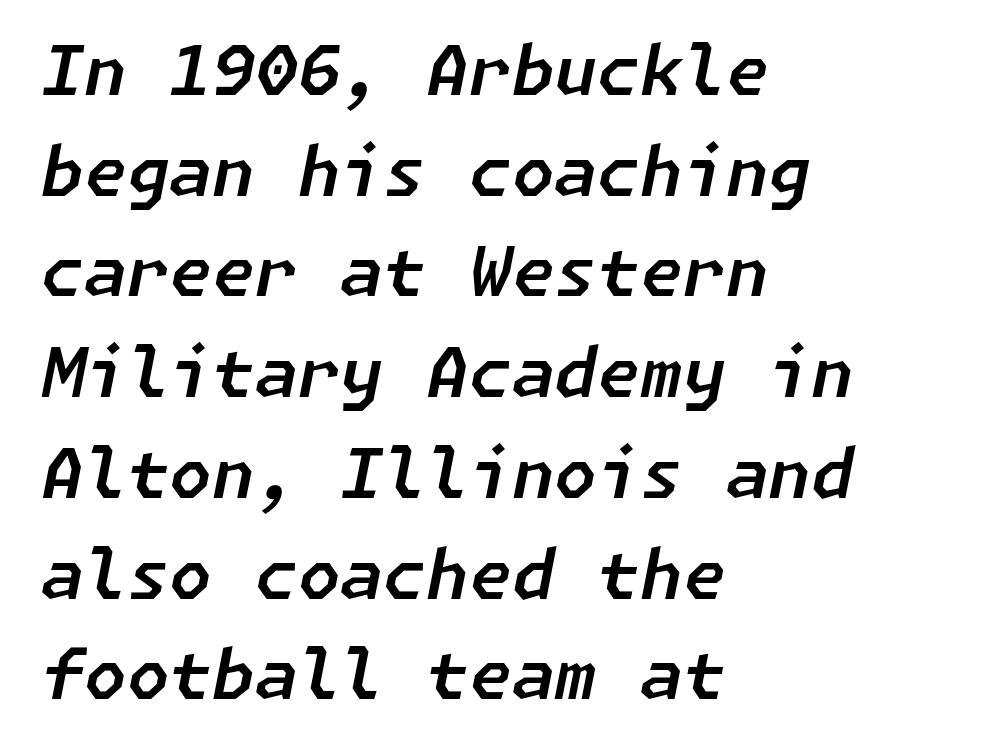
Q: Is the text italic (slanted)? A: Yes, it leans right by about 11 degrees.
Q: Is the text underlined? A: No.
Q: How is the paragraph aligned? A: Left-aligned.
Q: Is the spacing between letters normal or unusually wide? A: Normal.
Q: Is the spacing between lines tight, normal or loose? A: Normal.
Q: Width (condensed, normal, or wide)? A: Normal.
Q: Stroke contrast? A: Low.
Q: x-height? A: Medium.
